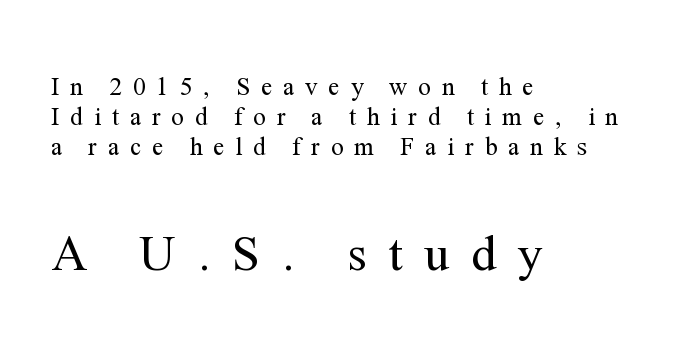
Q: Is the text bold? A: No.
Q: Is the text italic (slanted)? A: No, it is upright.
Q: Is the typeface a serif or a sans-serif typeface? A: Serif.
Q: Is the text underlined? A: No.
Q: How is the paragraph aligned? A: Left-aligned.
Q: Is the spacing between letters normal or unusually wide? A: Unusually wide.
Q: Which block of text is set in a larger size, the first (top) or the second (bottom)? A: The second (bottom) one.
Q: Width (condensed, normal, or wide)? A: Normal.
Q: Stroke contrast? A: Medium.
Q: x-height? A: Medium.
Q: Monospaced? A: No.
